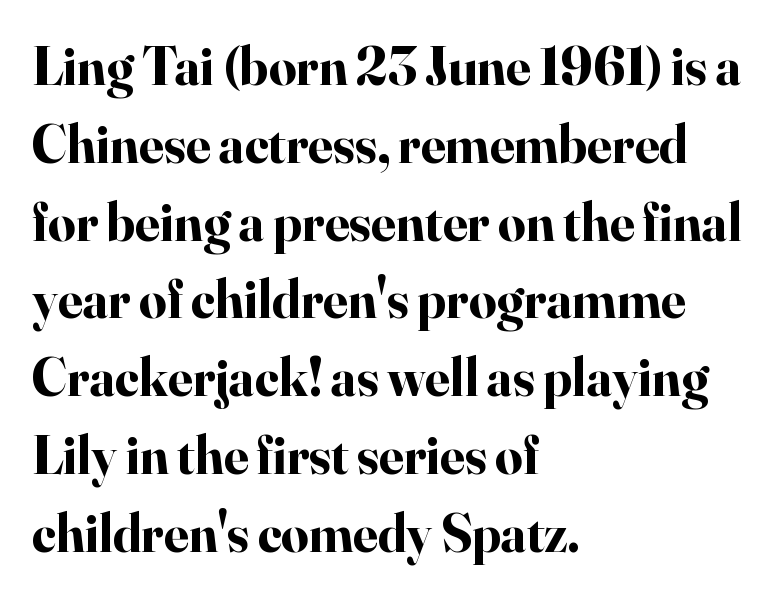
{"serif": "yes", "italic": "no", "bold": "yes", "weight": "bold", "width": "normal", "stroke_contrast": "high", "x_height": "small", "monospaced": "no", "underline": "no", "align": "left", "line_spacing": "normal", "line_spacing_ratio": 1.44, "letter_spacing": "normal", "letter_spacing_em": 0.0, "glyph_px": 54}
